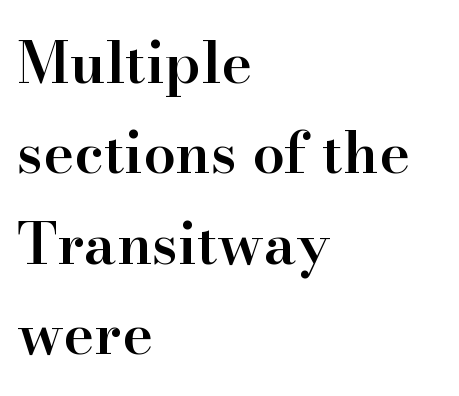
Q: Is the text bold? A: Semi-bold.
Q: Is the text italic (slanted)? A: No, it is upright.
Q: Is the typeface a serif or a sans-serif typeface? A: Serif.
Q: Is the text underlined? A: No.
Q: How is the paragraph aligned? A: Left-aligned.
Q: Is the spacing between letters normal or unusually wide? A: Normal.
Q: Is the spacing between lines tight, normal or loose? A: Normal.
Q: Width (condensed, normal, or wide)? A: Normal.
Q: Stroke contrast? A: High.
Q: x-height? A: Small.
Q: Monospaced? A: No.
